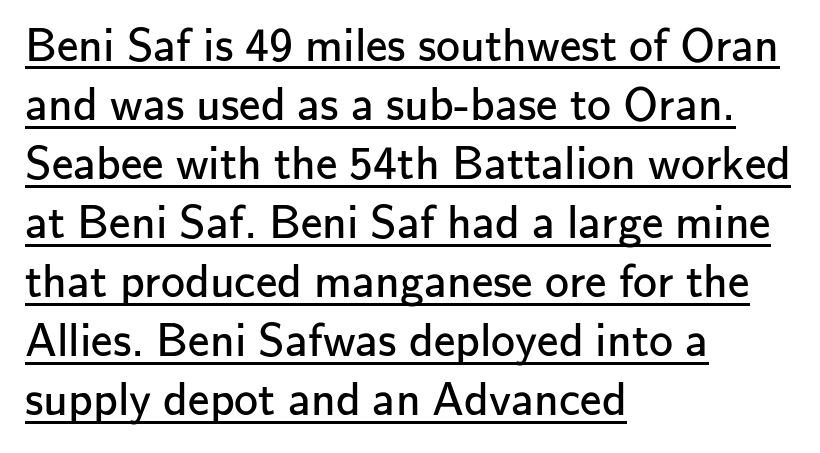
The gaps between neighbouring characters are ordinary and unremarkable. Every stem runs plumb, perpendicular to the baseline. Character widths vary here, with narrow letters taking less room than wide ones. Reading down the block, your eye returns to a fixed left position each line.
